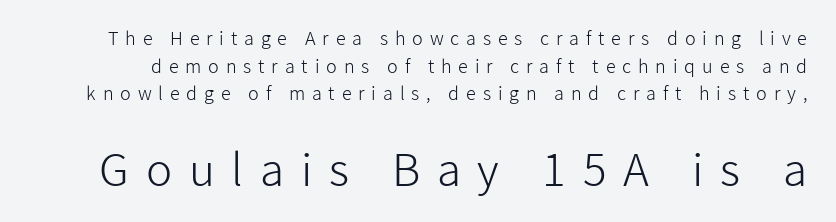
Q: Is the text bold? A: No.
Q: Is the text italic (slanted)? A: No, it is upright.
Q: Is the typeface a serif or a sans-serif typeface? A: Sans-serif.
Q: Is the text underlined? A: No.
Q: Is the spacing between letters normal or unusually wide? A: Unusually wide.
Q: Is the spacing between lines tight, normal or loose? A: Normal.
Q: Which block of text is set in a larger size, the first (top) or the second (bottom)? A: The second (bottom) one.
Q: Width (condensed, normal, or wide)? A: Normal.
Q: Stroke contrast? A: Low.
Q: x-height? A: Medium.
Q: Monospaced? A: No.
